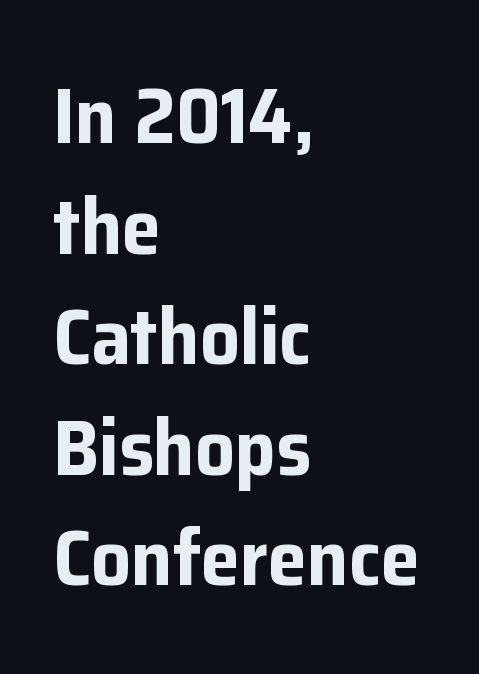
The image shows 79 px bold sans-serif type, upright; set left-aligned, normal line spacing (1.4x), normal letter spacing, not underlined; low stroke contrast and a medium x-height.
